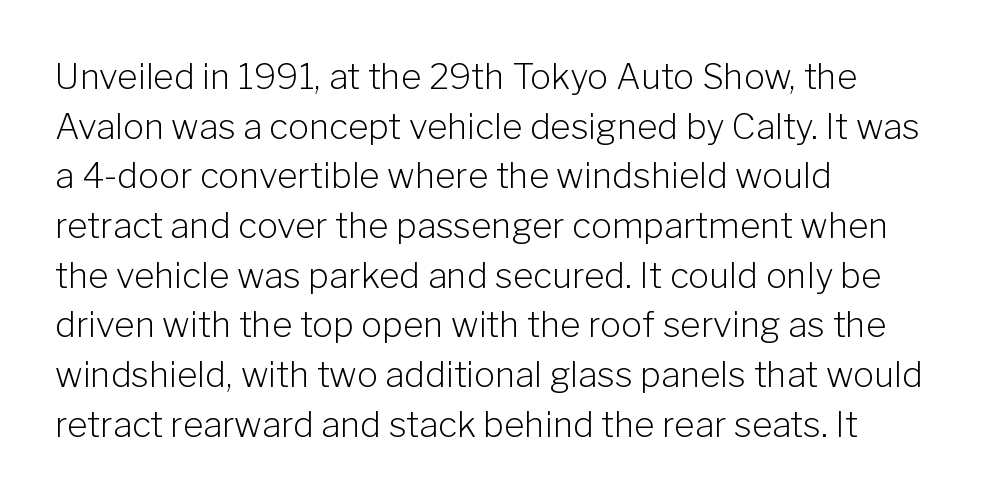
{"serif": "no", "italic": "no", "bold": "no", "weight": "light", "width": "normal", "stroke_contrast": "low", "x_height": "medium", "monospaced": "no", "underline": "no", "align": "left", "line_spacing": "normal", "line_spacing_ratio": 1.42, "letter_spacing": "normal", "letter_spacing_em": 0.0, "glyph_px": 35}
